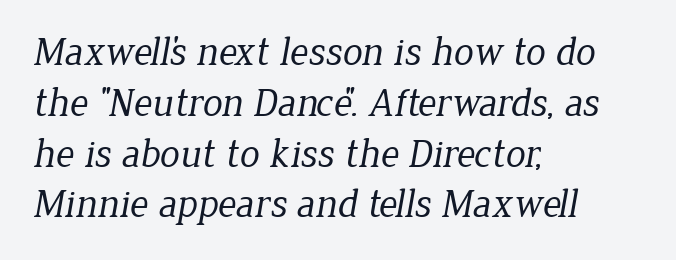
The image shows 40 px regular-weight serif type; set left-aligned, normal line spacing (1.27x), normal letter spacing, not underlined; low stroke contrast and a medium x-height.
